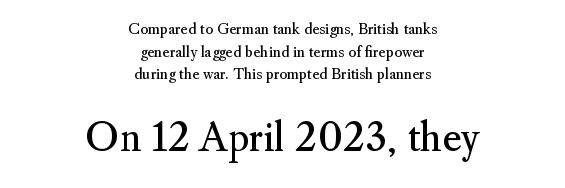
The image shows 37 px regular-weight serif type, upright; set centered, normal line spacing (1.61x), normal letter spacing, not underlined; the second (bottom) block is 2.64x larger; medium stroke contrast and a small x-height.
